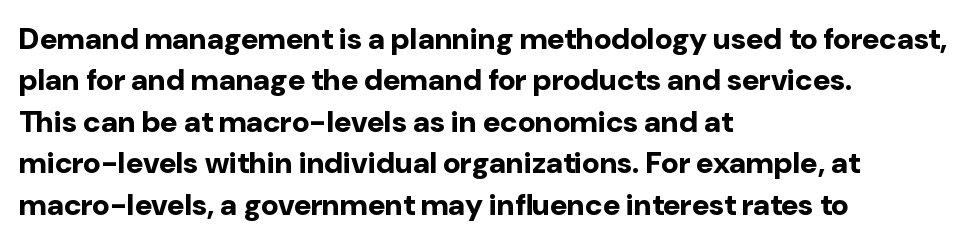
Q: Is the text bold? A: Yes.
Q: Is the text italic (slanted)? A: No, it is upright.
Q: Is the typeface a serif or a sans-serif typeface? A: Sans-serif.
Q: Is the text underlined? A: No.
Q: How is the paragraph aligned? A: Left-aligned.
Q: Is the spacing between letters normal or unusually wide? A: Normal.
Q: Is the spacing between lines tight, normal or loose? A: Normal.
Q: Width (condensed, normal, or wide)? A: Normal.
Q: Stroke contrast? A: Low.
Q: x-height? A: Medium.
Q: Monospaced? A: No.
